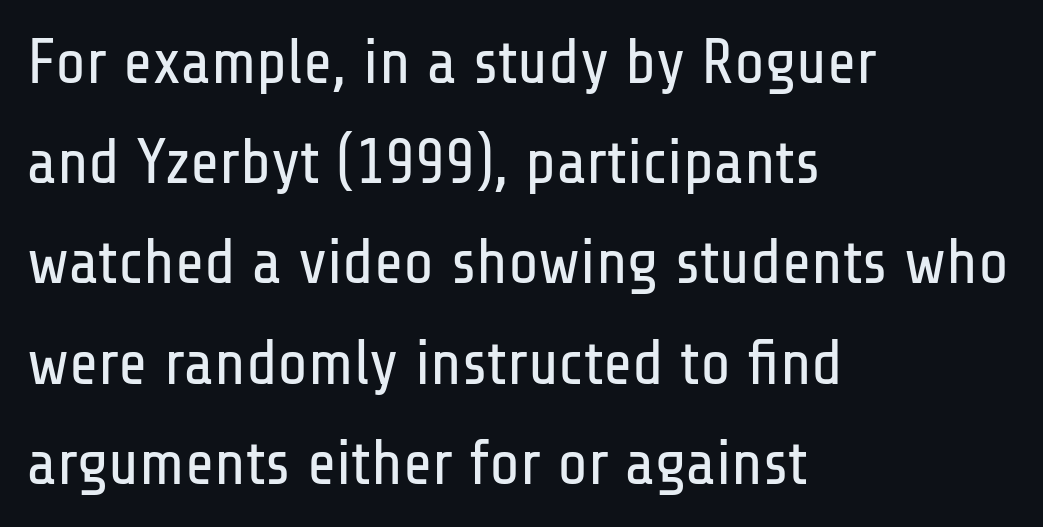
The image shows 63 px regular-weight, condensed sans-serif type, upright; set left-aligned, normal line spacing (1.59x), normal letter spacing, not underlined; low stroke contrast and a medium x-height.
